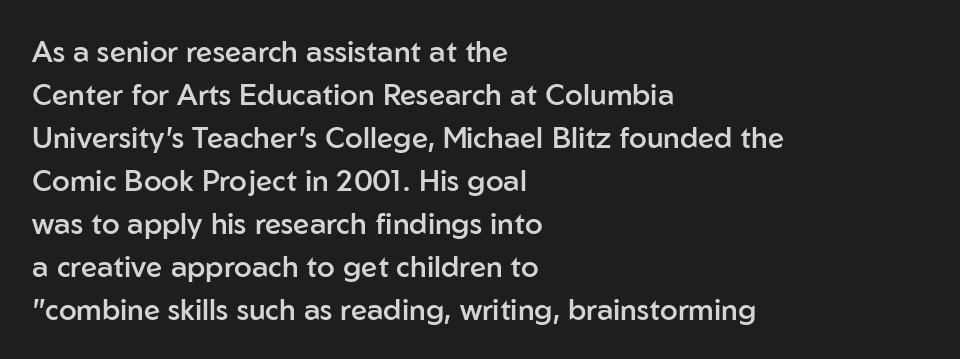
Q: Is the text bold? A: Semi-bold.
Q: Is the text italic (slanted)? A: No, it is upright.
Q: Is the typeface a serif or a sans-serif typeface? A: Sans-serif.
Q: Is the text underlined? A: No.
Q: How is the paragraph aligned? A: Left-aligned.
Q: Is the spacing between letters normal or unusually wide? A: Normal.
Q: Is the spacing between lines tight, normal or loose? A: Normal.
Q: Width (condensed, normal, or wide)? A: Normal.
Q: Stroke contrast? A: Low.
Q: x-height? A: Medium.
Q: Monospaced? A: No.
